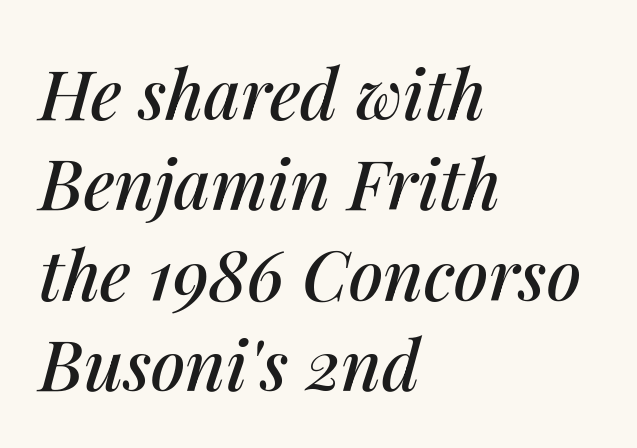
{"italic": "yes", "lean": "right", "slant_degrees": 14, "width": "normal", "stroke_contrast": "medium", "x_height": "medium", "monospaced": "no", "underline": "no", "align": "left", "line_spacing": "normal", "line_spacing_ratio": 1.31, "letter_spacing": "normal", "letter_spacing_em": 0.0, "glyph_px": 69}
